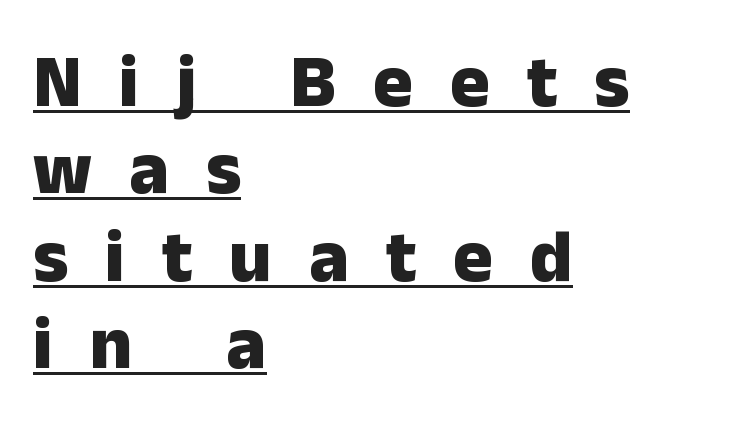
Q: Is the text bold? A: Yes.
Q: Is the text italic (slanted)? A: No, it is upright.
Q: Is the typeface a serif or a sans-serif typeface? A: Sans-serif.
Q: Is the text underlined? A: Yes.
Q: How is the paragraph aligned? A: Left-aligned.
Q: Is the spacing between letters normal or unusually wide? A: Unusually wide.
Q: Width (condensed, normal, or wide)? A: Normal.
Q: Stroke contrast? A: Low.
Q: x-height? A: Medium.
Q: Monospaced? A: No.
